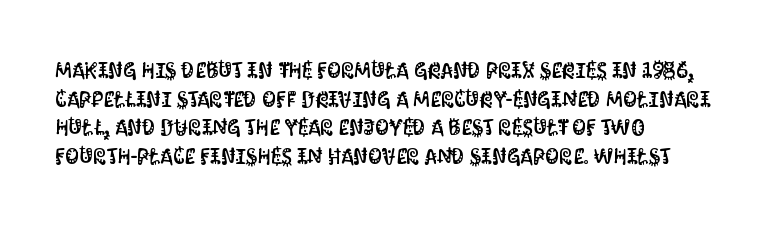
A normal amount of white space separates one row of letters from the next. Unmarked baselines from the first word to the last. These lines were composed using upright roman letters. Compared with typical body copy, the letter spacing here is the same. Line beginnings align vertically; line endings do not.
